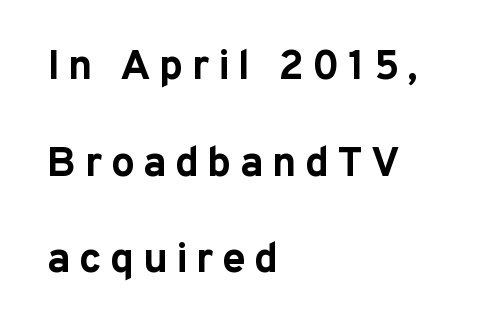
The image shows 42 px bold sans-serif type, upright; set left-aligned, loose line spacing (2.3x), unusually wide letter spacing (+0.2 em), not underlined; low stroke contrast and a medium x-height.
